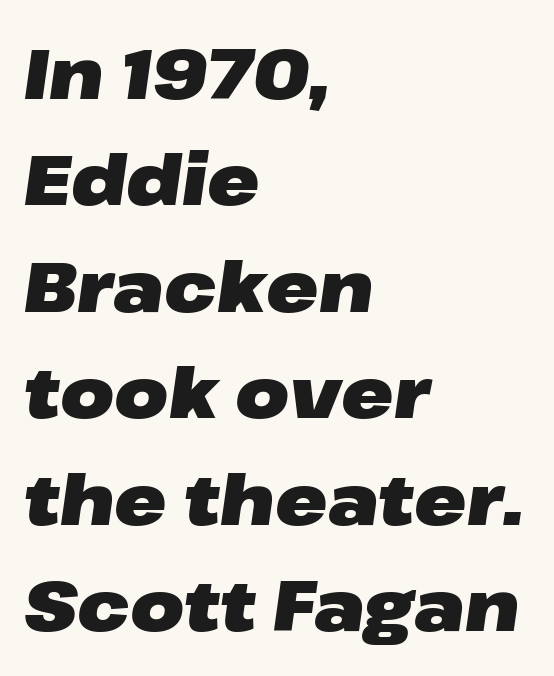
Varying glyph widths throughout — classic text-font behaviour. The setting favours the left margin, as ordinary paragraphs usually do. Interline gaps are of average width in this sample. This rendering features lettering with no underline.
